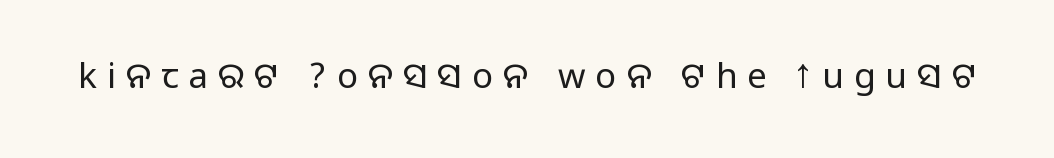
{"serif": "no", "italic": "no", "width": "normal", "stroke_contrast": "medium", "monospaced": "no", "underline": "no", "letter_spacing": "wide", "letter_spacing_em": 0.29, "glyph_px": 35}
